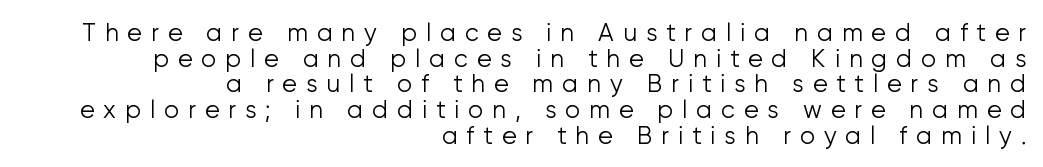
Q: Is the text bold? A: No.
Q: Is the text italic (slanted)? A: No, it is upright.
Q: Is the text underlined? A: No.
Q: How is the paragraph aligned? A: Right-aligned.
Q: Is the spacing between letters normal or unusually wide? A: Unusually wide.
Q: Is the spacing between lines tight, normal or loose? A: Tight.
